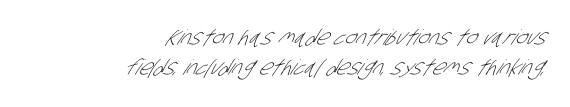
Q: Is the text bold? A: No.
Q: Is the text underlined? A: No.
Q: How is the paragraph aligned? A: Right-aligned.
Q: Is the spacing between letters normal or unusually wide? A: Normal.
Q: Is the spacing between lines tight, normal or loose? A: Normal.
